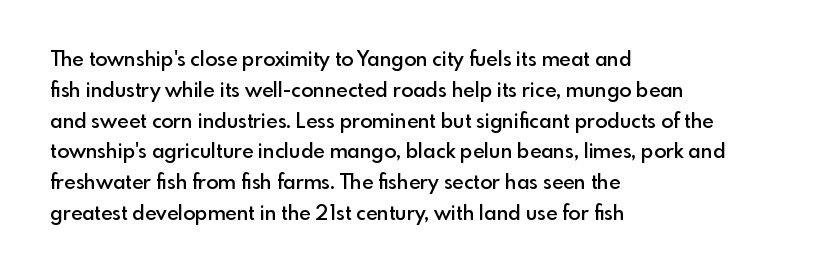
Strokes here are thickened, but only to semibold level. Successive baselines arrive at the customary interval. The axis of the letterforms is exactly vertical. Anything drawn beneath the words? Only blank space. Which margin do the lines hug? The left one — the right edge is uneven. This rendering leaves character spacing at its baseline value.
